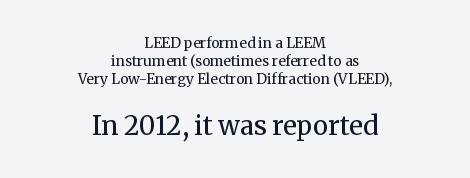
Q: Is the text bold? A: No.
Q: Is the text italic (slanted)? A: No, it is upright.
Q: Is the text underlined? A: No.
Q: How is the paragraph aligned? A: Centered.
Q: Is the spacing between letters normal or unusually wide? A: Normal.
Q: Is the spacing between lines tight, normal or loose? A: Normal.
Q: Which block of text is set in a larger size, the first (top) or the second (bottom)? A: The second (bottom) one.
